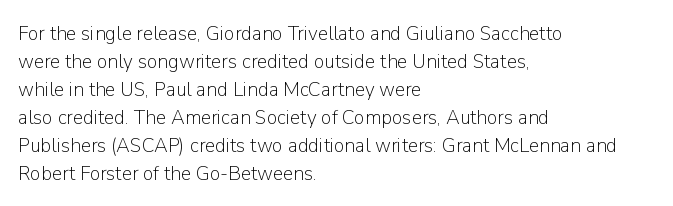
The paragraph has a hard left edge and a soft right edge. Rows of type keep a routine distance in the vertical direction. The letters sit at their default tracking, neither squeezed nor spread. Posture: vertical.
